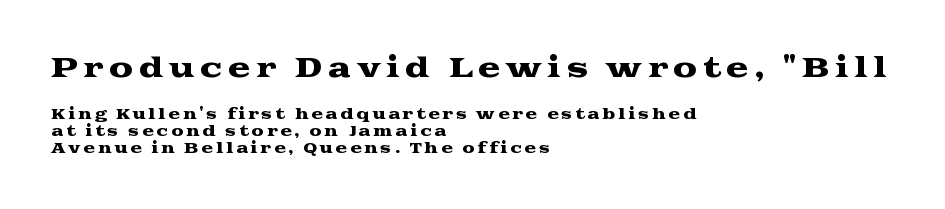
{"italic": "no", "underline": "no", "align": "left", "line_spacing_ratio": 1.2, "larger_block": "first", "size_ratio": 1.93, "glyph_px": 27}
